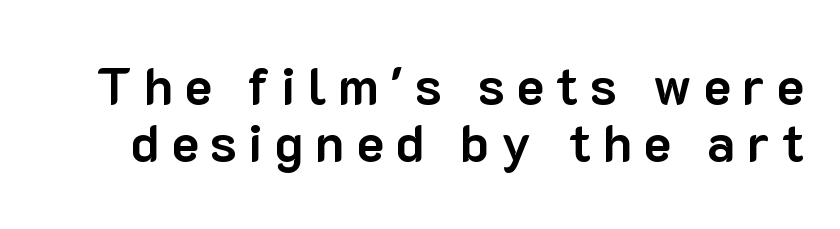
Q: Is the text bold? A: Yes.
Q: Is the text italic (slanted)? A: No, it is upright.
Q: Is the typeface a serif or a sans-serif typeface? A: Sans-serif.
Q: Is the text underlined? A: No.
Q: Is the spacing between letters normal or unusually wide? A: Unusually wide.
Q: Is the spacing between lines tight, normal or loose? A: Tight.
Q: Width (condensed, normal, or wide)? A: Normal.
Q: Stroke contrast? A: Low.
Q: x-height? A: Medium.
Q: Monospaced? A: No.
